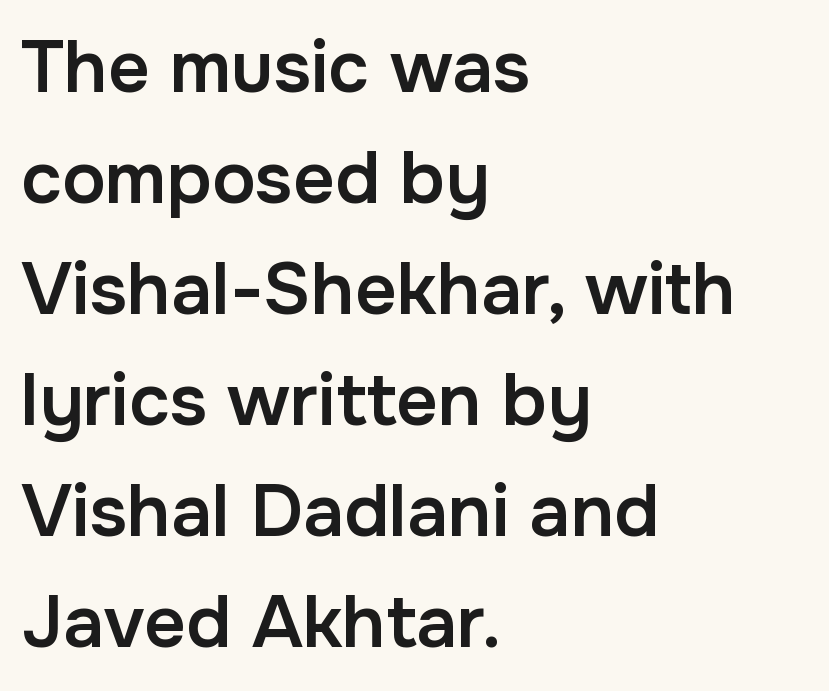
The image shows 73 px semibold sans-serif type, upright; set left-aligned, normal line spacing (1.52x), normal letter spacing, not underlined; low stroke contrast and a medium x-height.
